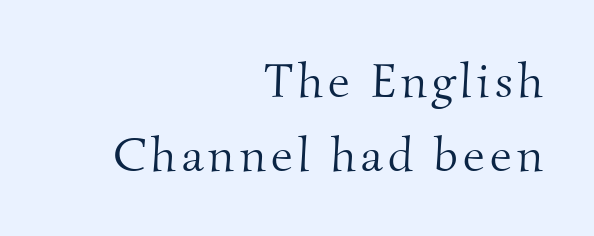
The image shows 48 px light serif type; set right-aligned, normal line spacing (1.55x), not underlined; medium stroke contrast and a small x-height.
